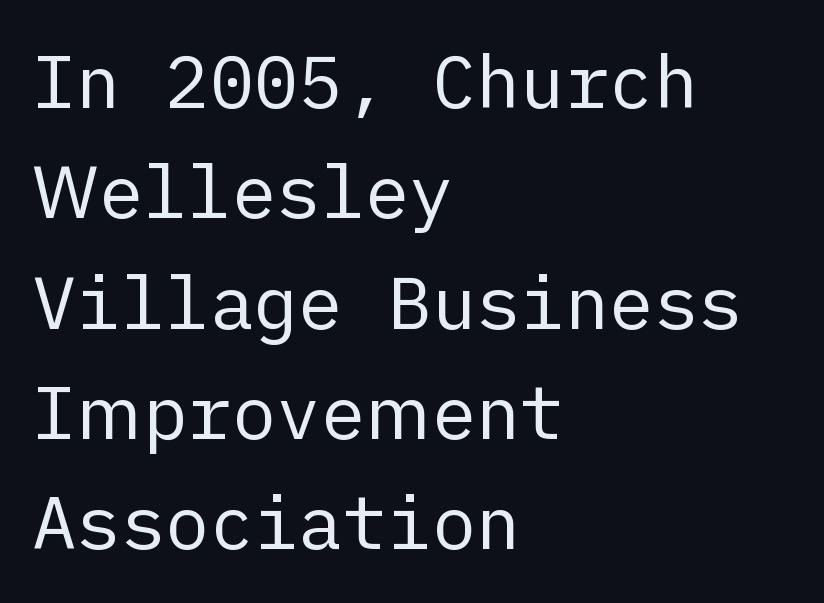
The image shows 74 px regular-weight sans-serif type, upright; set left-aligned, normal line spacing (1.49x), normal letter spacing, not underlined; low stroke contrast and a medium x-height.
